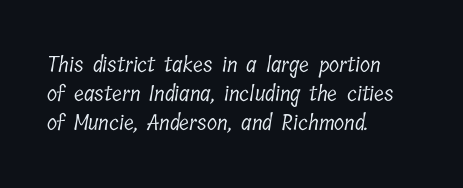
The image shows 21 px text type; set left-aligned, normal line spacing (1.38x), normal letter spacing, not underlined.
